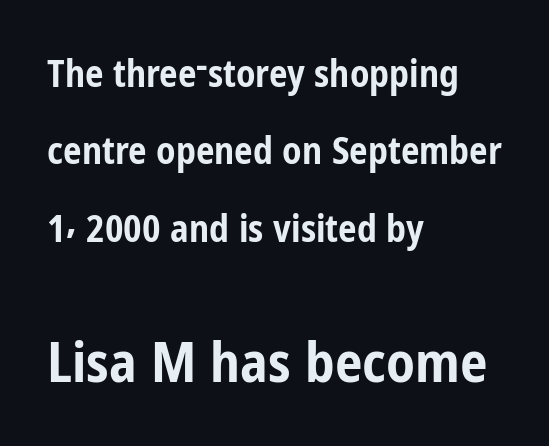
{"serif": "no", "italic": "no", "bold": "yes", "weight": "bold", "width": "condensed", "stroke_contrast": "low", "x_height": "medium", "monospaced": "no", "underline": "no", "align": "left", "line_spacing": "loose", "line_spacing_ratio": 2.09, "letter_spacing": "normal", "letter_spacing_em": 0.0, "larger_block": "second", "size_ratio": 1.49, "glyph_px": 55}
